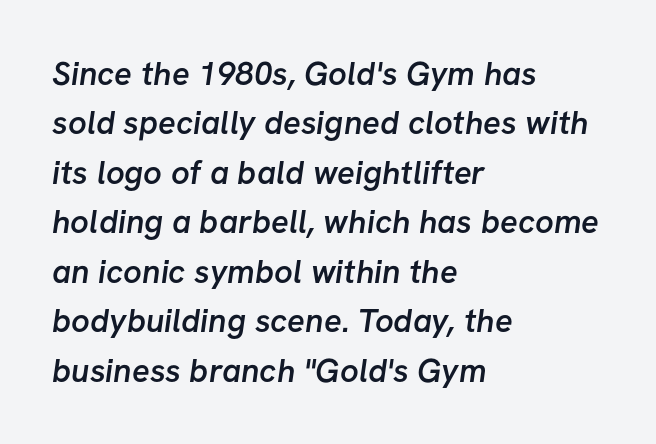
Q: Is the text bold? A: Semi-bold.
Q: Is the typeface a serif or a sans-serif typeface? A: Sans-serif.
Q: Is the text underlined? A: No.
Q: How is the paragraph aligned? A: Left-aligned.
Q: Is the spacing between letters normal or unusually wide? A: Normal.
Q: Is the spacing between lines tight, normal or loose? A: Normal.
Q: Width (condensed, normal, or wide)? A: Normal.
Q: Stroke contrast? A: Low.
Q: x-height? A: Medium.
Q: Monospaced? A: No.
